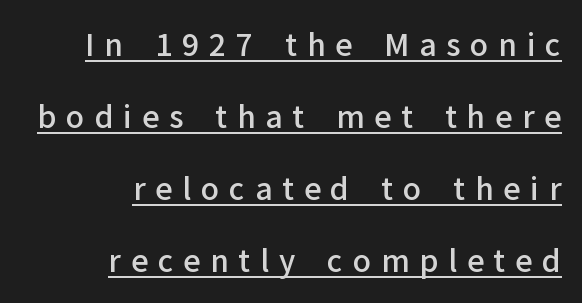
Q: Is the text bold? A: Semi-bold.
Q: Is the text italic (slanted)? A: No, it is upright.
Q: Is the typeface a serif or a sans-serif typeface? A: Sans-serif.
Q: Is the text underlined? A: Yes.
Q: How is the paragraph aligned? A: Right-aligned.
Q: Is the spacing between letters normal or unusually wide? A: Unusually wide.
Q: Is the spacing between lines tight, normal or loose? A: Loose.
Q: Width (condensed, normal, or wide)? A: Normal.
Q: Stroke contrast? A: Low.
Q: x-height? A: Medium.
Q: Monospaced? A: No.
